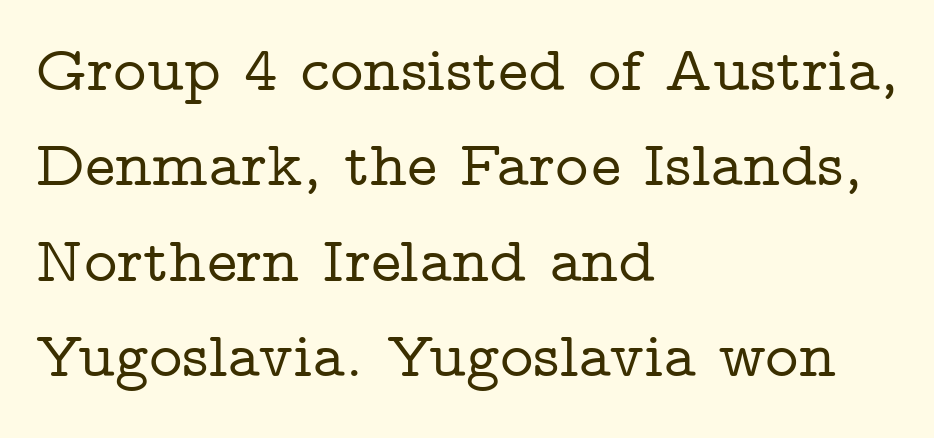
The image shows 64 px wide serif type, upright; set left-aligned, normal line spacing (1.49x), normal letter spacing, not underlined; low stroke contrast and a medium x-height.
